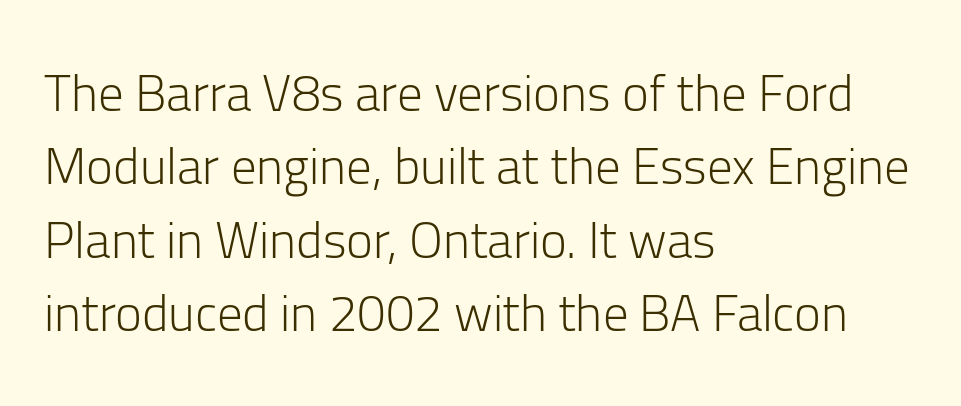
The characters display no serif detailing; their extremities are plain. A light-to-regular cut is what we see here. Proportional: the letters do not fall into vertical columns. A student would call this left alignment; a typographer would say flush left, rag right. Ascenders rise straight up at ninety degrees.
